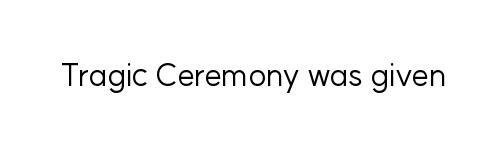
Q: Is the text bold? A: No.
Q: Is the text italic (slanted)? A: No, it is upright.
Q: Is the typeface a serif or a sans-serif typeface? A: Sans-serif.
Q: Is the text underlined? A: No.
Q: Is the spacing between letters normal or unusually wide? A: Normal.
Q: Width (condensed, normal, or wide)? A: Normal.
Q: Stroke contrast? A: Low.
Q: x-height? A: Medium.
Q: Monospaced? A: No.
